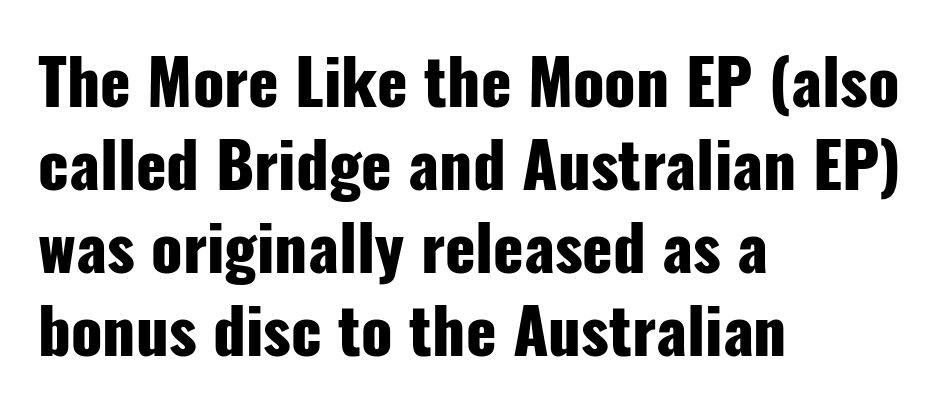
The image shows 63 px heavy, condensed sans-serif type, upright; set left-aligned, normal line spacing (1.32x), normal letter spacing, not underlined; low stroke contrast and a medium x-height.
